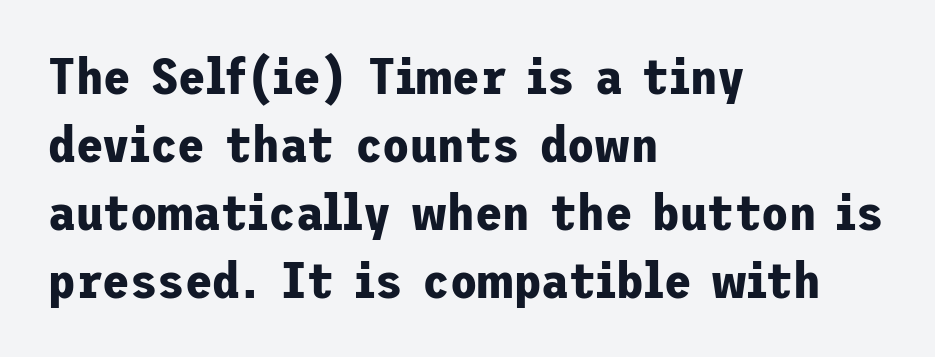
Q: Is the text bold? A: Yes.
Q: Is the text italic (slanted)? A: No, it is upright.
Q: Is the typeface a serif or a sans-serif typeface? A: Sans-serif.
Q: Is the text underlined? A: No.
Q: How is the paragraph aligned? A: Left-aligned.
Q: Is the spacing between letters normal or unusually wide? A: Normal.
Q: Is the spacing between lines tight, normal or loose? A: Normal.
Q: Width (condensed, normal, or wide)? A: Normal.
Q: Stroke contrast? A: Low.
Q: x-height? A: Medium.
